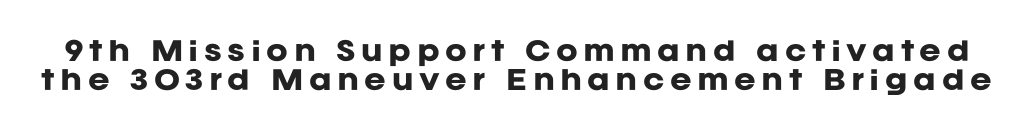
{"italic": "no", "bold": "yes", "underline": "no", "line_spacing": "tight", "line_spacing_ratio": 1.11, "letter_spacing": "wide", "letter_spacing_em": 0.21, "glyph_px": 26}
